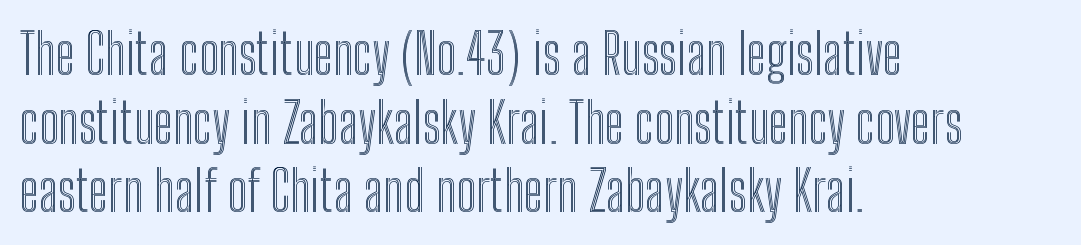
Q: Is the text italic (slanted)? A: No, it is upright.
Q: Is the text underlined? A: No.
Q: How is the paragraph aligned? A: Left-aligned.
Q: Is the spacing between letters normal or unusually wide? A: Normal.
Q: Is the spacing between lines tight, normal or loose? A: Normal.
Q: Width (condensed, normal, or wide)? A: Condensed.
Q: x-height? A: Medium.
Q: Monospaced? A: No.
